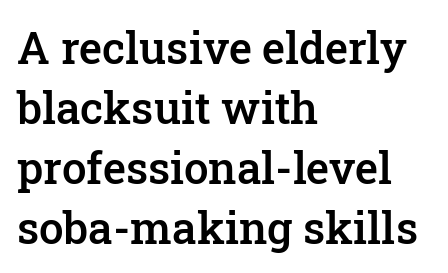
Q: Is the text bold? A: Semi-bold.
Q: Is the text italic (slanted)? A: No, it is upright.
Q: Is the typeface a serif or a sans-serif typeface? A: Serif.
Q: Is the text underlined? A: No.
Q: How is the paragraph aligned? A: Left-aligned.
Q: Is the spacing between letters normal or unusually wide? A: Normal.
Q: Is the spacing between lines tight, normal or loose? A: Normal.
Q: Width (condensed, normal, or wide)? A: Normal.
Q: Stroke contrast? A: Low.
Q: x-height? A: Medium.
Q: Monospaced? A: No.
